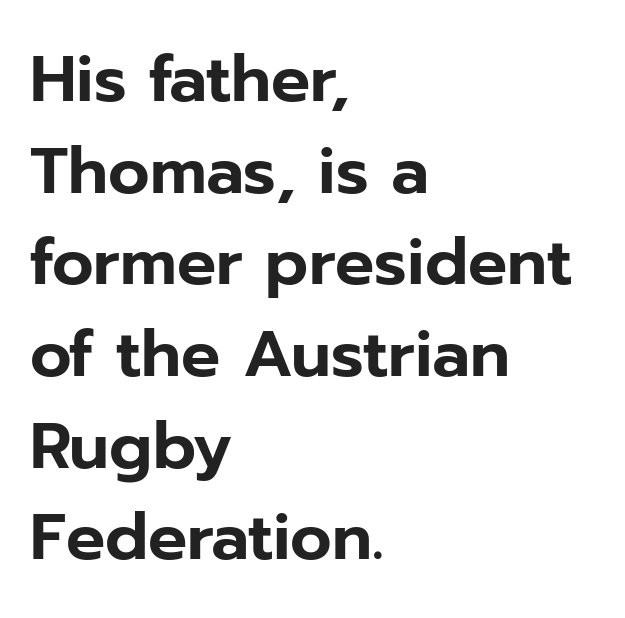
Q: Is the text italic (slanted)? A: No, it is upright.
Q: Is the typeface a serif or a sans-serif typeface? A: Sans-serif.
Q: Is the text underlined? A: No.
Q: How is the paragraph aligned? A: Left-aligned.
Q: Is the spacing between letters normal or unusually wide? A: Normal.
Q: Is the spacing between lines tight, normal or loose? A: Normal.
Q: Width (condensed, normal, or wide)? A: Normal.
Q: Stroke contrast? A: Low.
Q: x-height? A: Medium.
Q: Monospaced? A: No.
